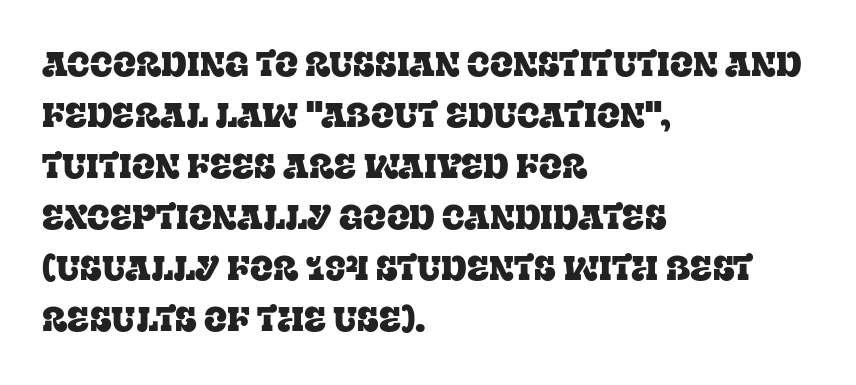
The image shows 34 px serif type, upright; set left-aligned, normal line spacing (1.5x), normal letter spacing, not underlined; low stroke contrast and a large x-height.
